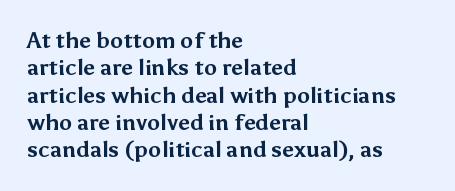
{"italic": "no", "bold": "yes", "underline": "no", "align": "left", "line_spacing_ratio": 1.24, "letter_spacing": "normal", "letter_spacing_em": 0.0, "glyph_px": 22}
